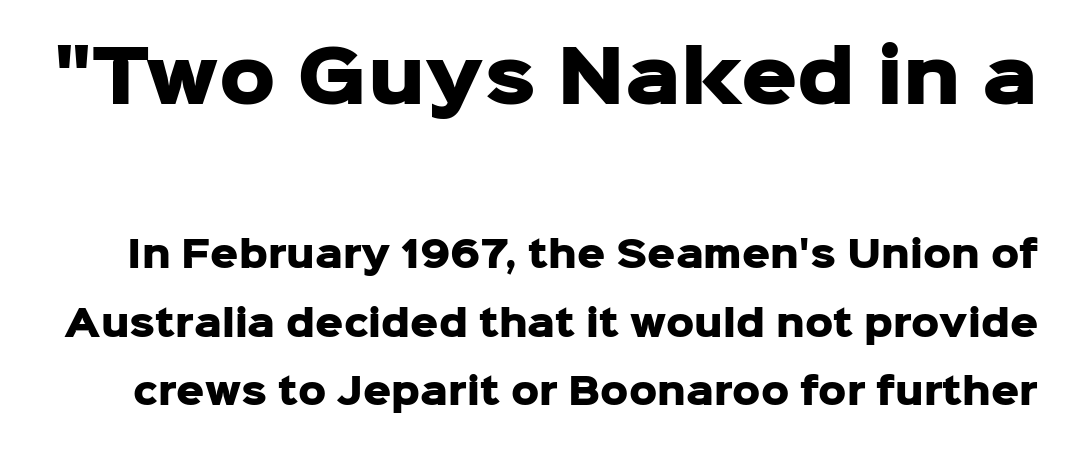
{"serif": "no", "italic": "no", "bold": "yes", "weight": "heavy", "width": "normal", "stroke_contrast": "low", "x_height": "medium", "monospaced": "no", "underline": "no", "line_spacing": "loose", "line_spacing_ratio": 1.95, "letter_spacing": "normal", "letter_spacing_em": 0.0, "larger_block": "first", "size_ratio": 2.0, "glyph_px": 70}
